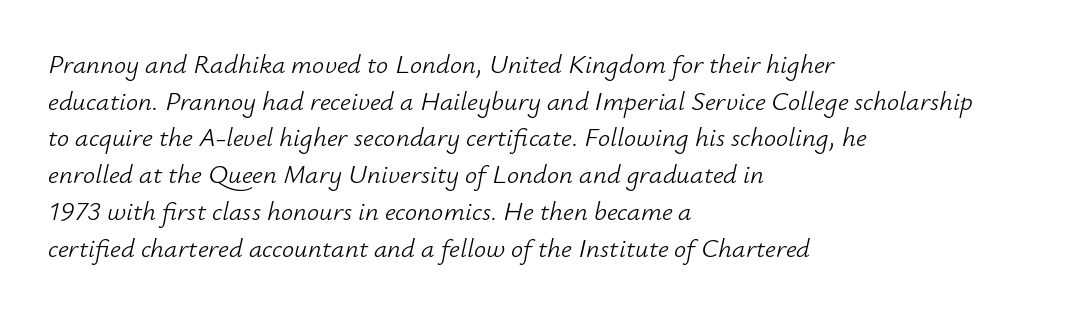
Quick note: underline off. The passage shown has conventional tracking throughout. Is the type heavy? It reads as light-to-regular instead. Slant detected: the letters are inclined. Vertically, the passage feels balanced, rows spaced as you'd expect. Casual observation: everything's shoved over to the left.
